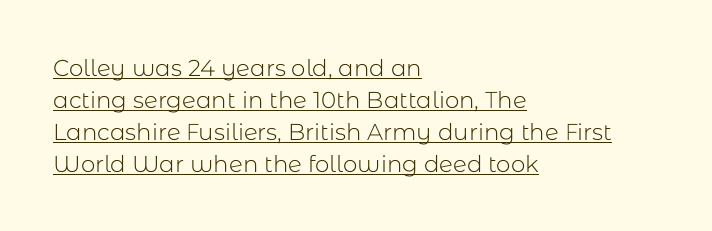
{"italic": "no", "bold": "no", "underline": "yes", "align": "left", "line_spacing": "normal", "line_spacing_ratio": 1.39, "letter_spacing": "normal", "letter_spacing_em": 0.0, "glyph_px": 23}
